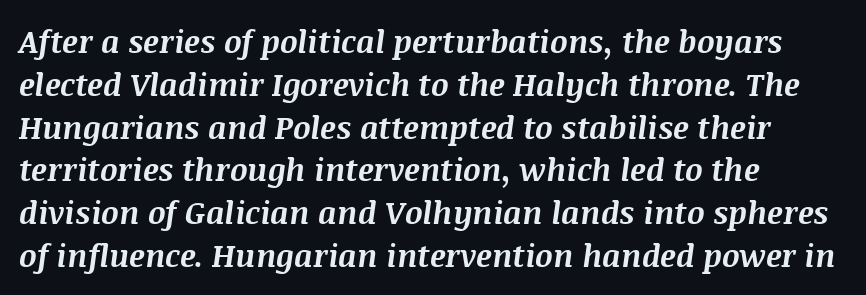
{"italic": "yes", "lean": "right", "slant_degrees": 8, "bold": "yes", "weight": "bold", "width": "normal", "stroke_contrast": "medium", "x_height": "large", "monospaced": "no", "underline": "no", "align": "left", "line_spacing": "normal", "line_spacing_ratio": 1.38, "letter_spacing": "normal", "letter_spacing_em": 0.0, "glyph_px": 31}
